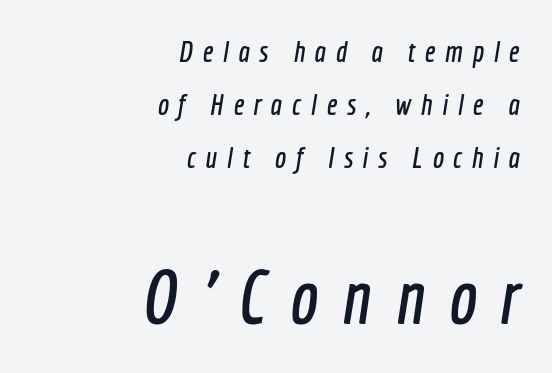
The image shows 75 px condensed sans-serif type; set right-aligned, line spacing 1.77x, unusually wide letter spacing (+0.32 em), not underlined; the second (bottom) block is 2.5x larger; a medium x-height.
